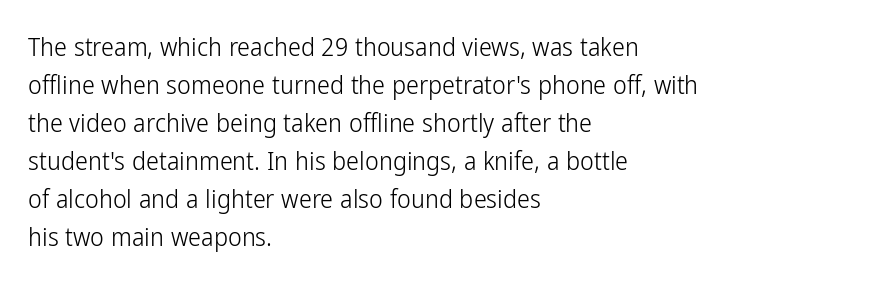
The image shows 26 px text type, upright; set left-aligned, normal line spacing (1.46x), normal letter spacing, not underlined.
